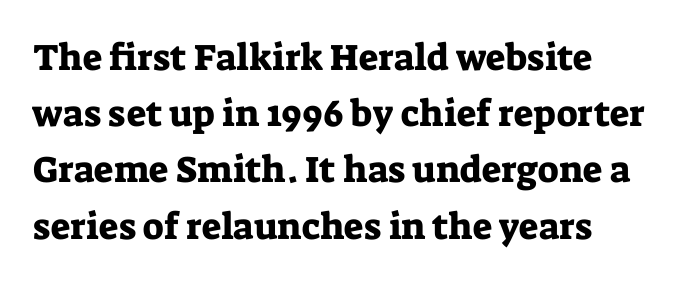
Vertical strokes here are truly vertical. The designer went with a serif here, giving each stem small feet. Character widths vary here, with narrow letters taking less room than wide ones. This sample uses plain, unmodified letter spacing. Bare-footed words on every line. The vertical gap from one line to the next is medium.
